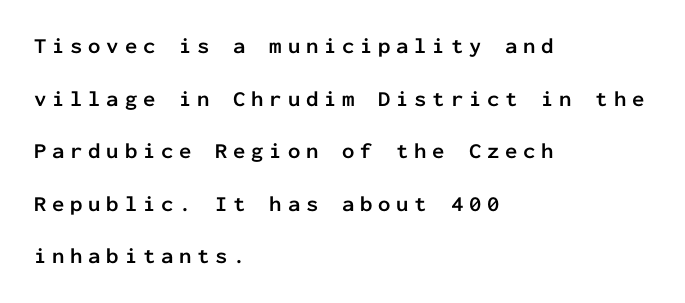
{"italic": "no", "bold": "yes", "underline": "no", "align": "left", "line_spacing": "loose", "line_spacing_ratio": 2.39, "letter_spacing": "wide", "letter_spacing_em": 0.26, "glyph_px": 22}
